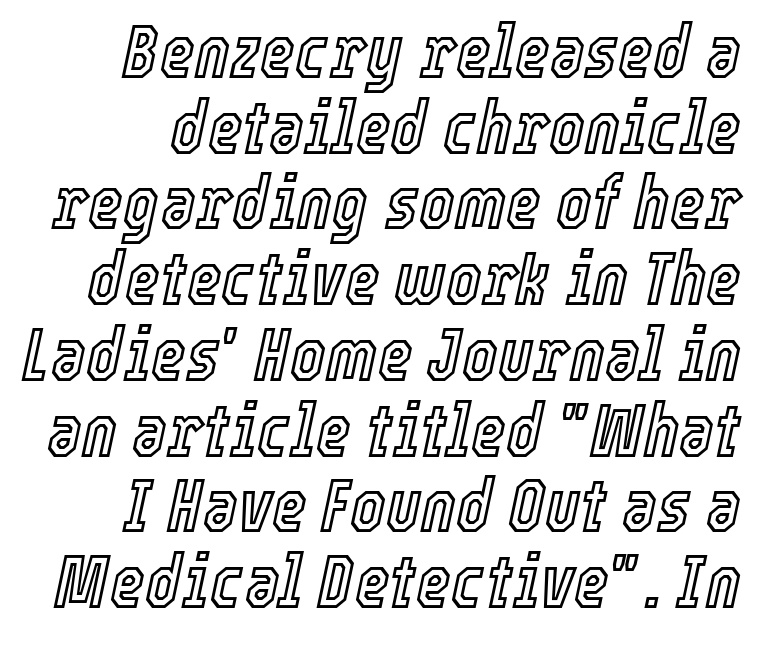
{"italic": "yes", "lean": "right", "slant_degrees": 12, "width": "condensed", "x_height": "medium", "monospaced": "no", "underline": "no", "line_spacing": "tight", "line_spacing_ratio": 1.01, "letter_spacing": "normal", "letter_spacing_em": 0.0, "glyph_px": 75}
